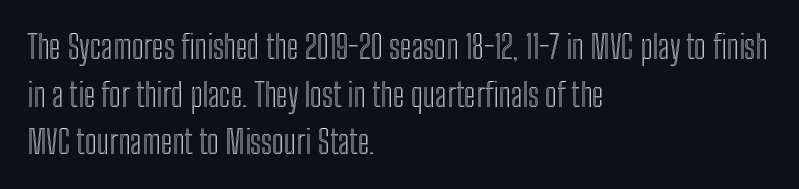
{"italic": "no", "width": "condensed", "x_height": "medium", "monospaced": "no", "underline": "no", "align": "left", "line_spacing": "normal", "line_spacing_ratio": 1.49, "letter_spacing": "normal", "letter_spacing_em": 0.0, "glyph_px": 32}
